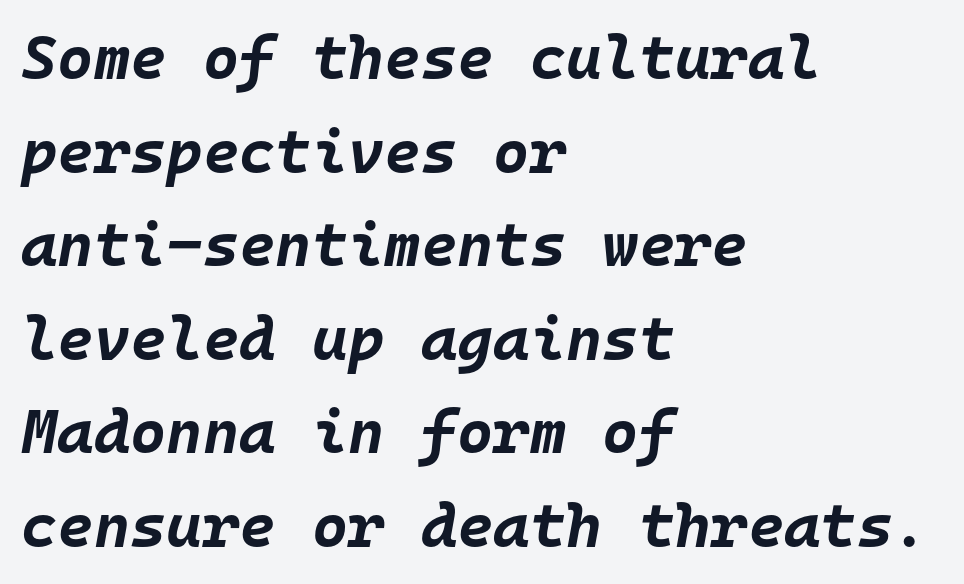
One glance says typical: line gaps are just what's usual. In CSS terms this would be text-align: left. Weight: bold. The rendering uses typewriter-style spacing with identical character cells. The rendering keeps characters at their native spacing.
